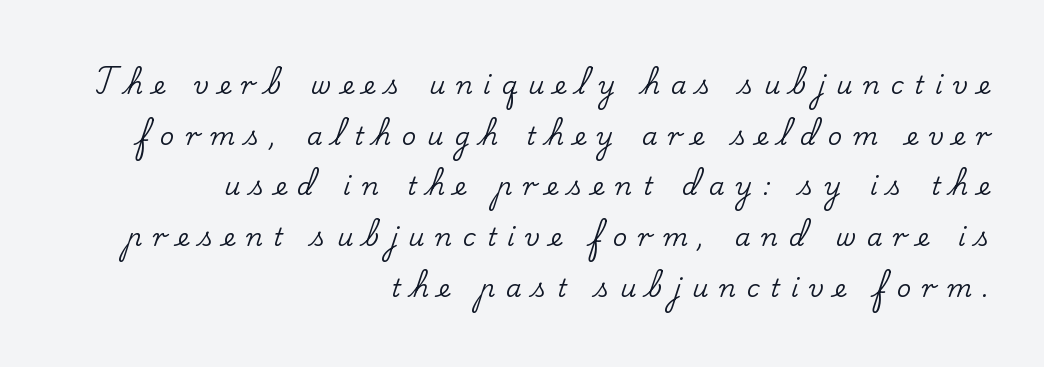
Q: Is the text italic (slanted)? A: Yes.
Q: Is the text underlined? A: No.
Q: How is the paragraph aligned? A: Right-aligned.
Q: Is the spacing between letters normal or unusually wide? A: Unusually wide.
Q: Is the spacing between lines tight, normal or loose? A: Loose.
